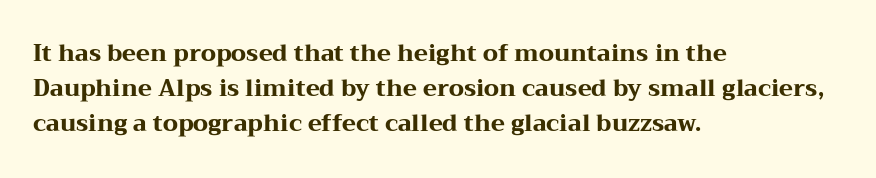
{"italic": "no", "bold": "yes", "underline": "no", "align": "left", "line_spacing": "normal", "line_spacing_ratio": 1.53, "letter_spacing": "normal", "letter_spacing_em": 0.0, "glyph_px": 23}
